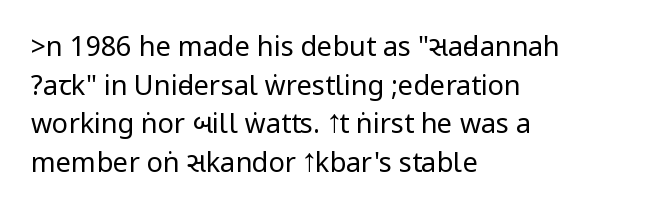
Q: Is the text bold? A: No.
Q: Is the text italic (slanted)? A: No, it is upright.
Q: Is the text underlined? A: No.
Q: How is the paragraph aligned? A: Left-aligned.
Q: Is the spacing between letters normal or unusually wide? A: Normal.
Q: Is the spacing between lines tight, normal or loose? A: Normal.
